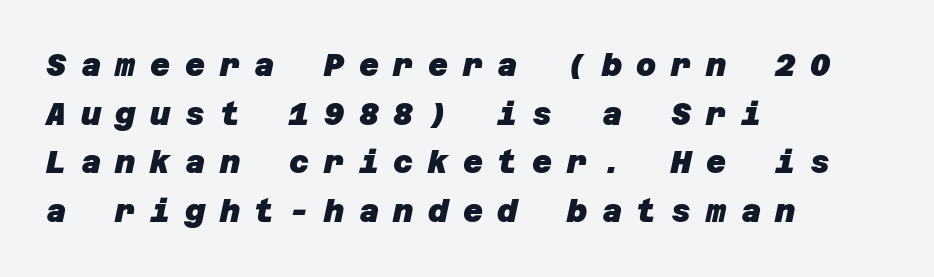
{"serif": "no", "bold": "yes", "weight": "heavy", "width": "normal", "stroke_contrast": "low", "x_height": "large", "underline": "no", "align": "left", "line_spacing": "normal", "line_spacing_ratio": 1.57, "letter_spacing": "wide", "letter_spacing_em": 0.47, "glyph_px": 31}
